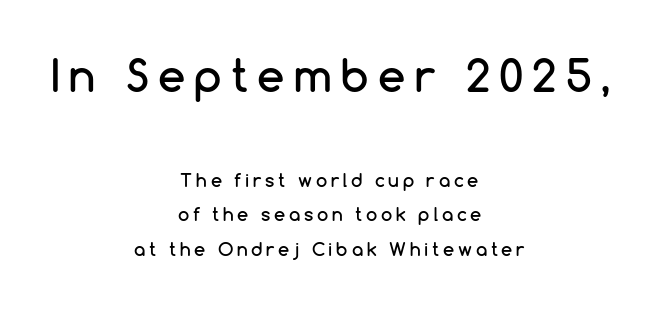
Q: Is the text italic (slanted)? A: No, it is upright.
Q: Is the typeface a serif or a sans-serif typeface? A: Sans-serif.
Q: Is the text underlined? A: No.
Q: How is the paragraph aligned? A: Centered.
Q: Is the spacing between letters normal or unusually wide? A: Unusually wide.
Q: Is the spacing between lines tight, normal or loose? A: Loose.
Q: Which block of text is set in a larger size, the first (top) or the second (bottom)? A: The first (top) one.
Q: Width (condensed, normal, or wide)? A: Normal.
Q: Stroke contrast? A: Low.
Q: x-height? A: Medium.
Q: Monospaced? A: No.
